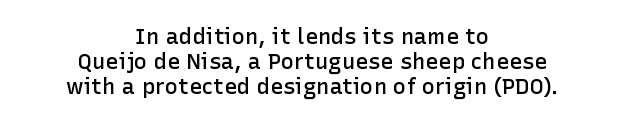
{"italic": "no", "bold": "semi", "underline": "no", "align": "center", "line_spacing": "tight", "line_spacing_ratio": 1.14, "letter_spacing": "normal", "letter_spacing_em": 0.0, "glyph_px": 22}
